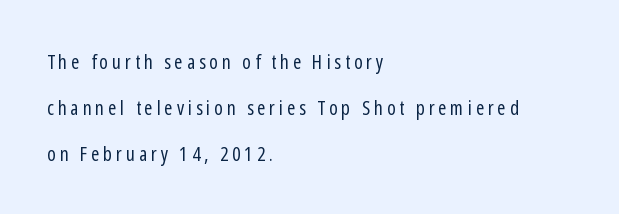
Q: Is the text bold? A: No.
Q: Is the text italic (slanted)? A: No, it is upright.
Q: Is the text underlined? A: No.
Q: How is the paragraph aligned? A: Left-aligned.
Q: Is the spacing between lines tight, normal or loose? A: Loose.
